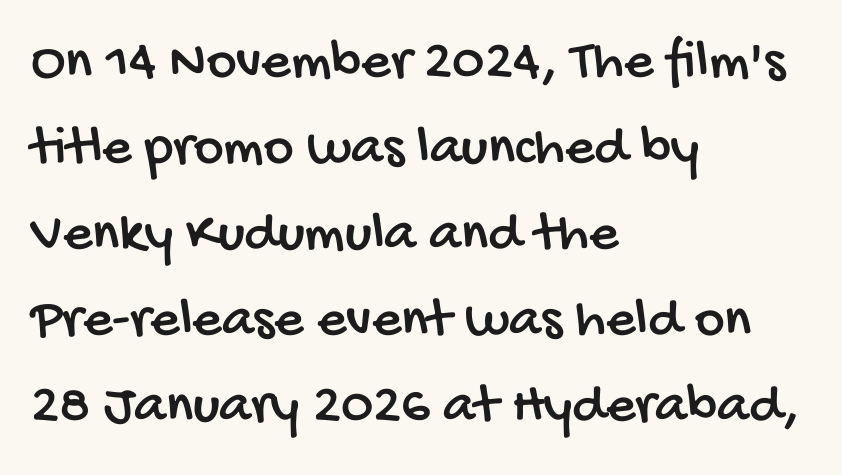
This sample uses plain, unmodified letter spacing. Has an underline been added? It has not. One glance says typical: line gaps are just what's usual. Classification — sans serif. The rendering uses natural spacing where letterforms have individual widths.
